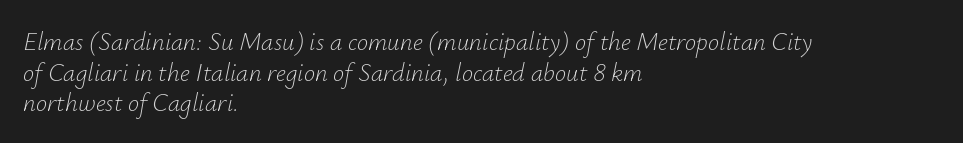
The image shows 25 px text type, italic (leaning right); set left-aligned, line spacing 1.23x, normal letter spacing, not underlined.
